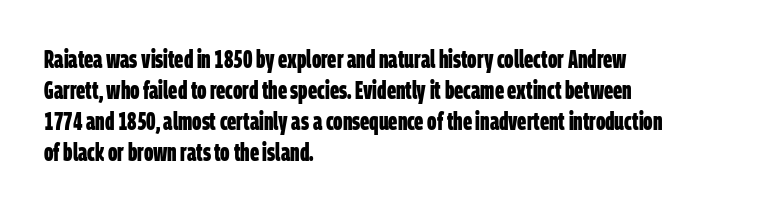
{"bold": "yes", "underline": "no", "align": "left", "line_spacing": "normal", "line_spacing_ratio": 1.29, "letter_spacing": "normal", "letter_spacing_em": 0.0, "glyph_px": 24}
